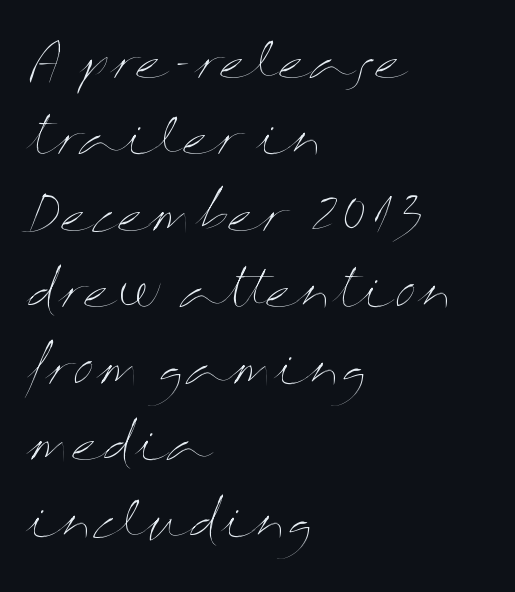
{"bold": "no", "weight": "thin", "width": "wide", "stroke_contrast": "medium", "x_height": "medium", "monospaced": "no", "underline": "no", "align": "left", "line_spacing": "normal", "line_spacing_ratio": 1.53, "letter_spacing": "normal", "letter_spacing_em": 0.0, "glyph_px": 50}
